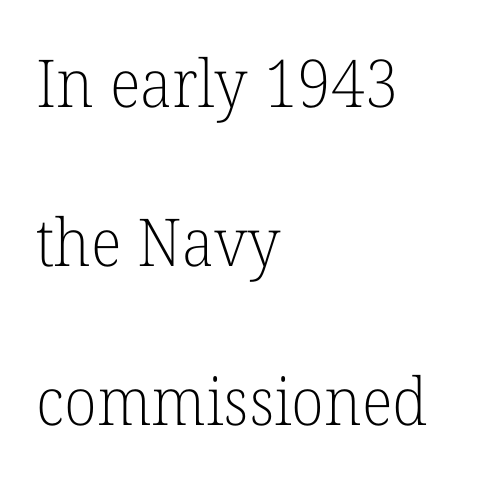
This sample trades compactness for vertical openness between lines. Each line starts at the same left margin while the right side varies. What stands out about the letter spacing? Nothing — it is the standard amount. The typeface has the unassuming heft of standard copy or less. The letters advance in unequal steps, a hallmark of proportional type.
